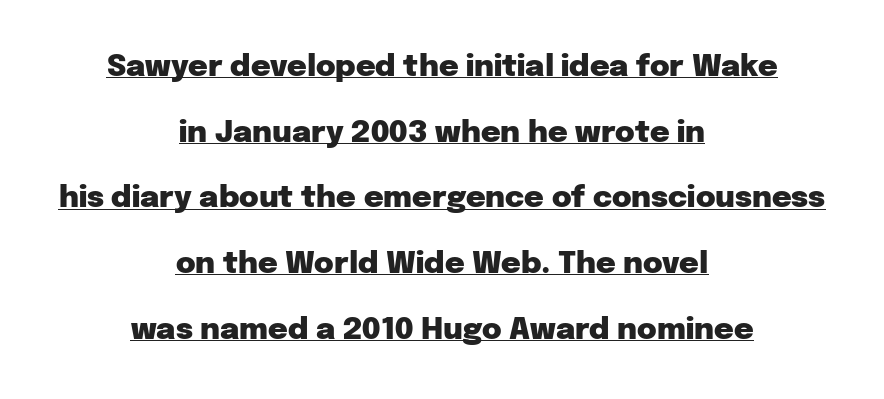
The image shows 30 px heavy sans-serif type, upright; set centered, loose line spacing (2.19x), normal letter spacing, underlined; low stroke contrast and a medium x-height.
